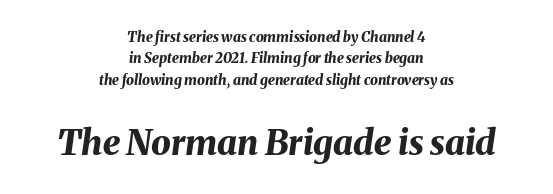
{"italic": "yes", "lean": "right", "slant_degrees": 8, "bold": "yes", "weight": "bold", "width": "normal", "stroke_contrast": "medium", "x_height": "medium", "monospaced": "no", "underline": "no", "align": "center", "line_spacing": "normal", "line_spacing_ratio": 1.53, "letter_spacing": "normal", "letter_spacing_em": 0.0, "larger_block": "second", "size_ratio": 2.5, "glyph_px": 35}
